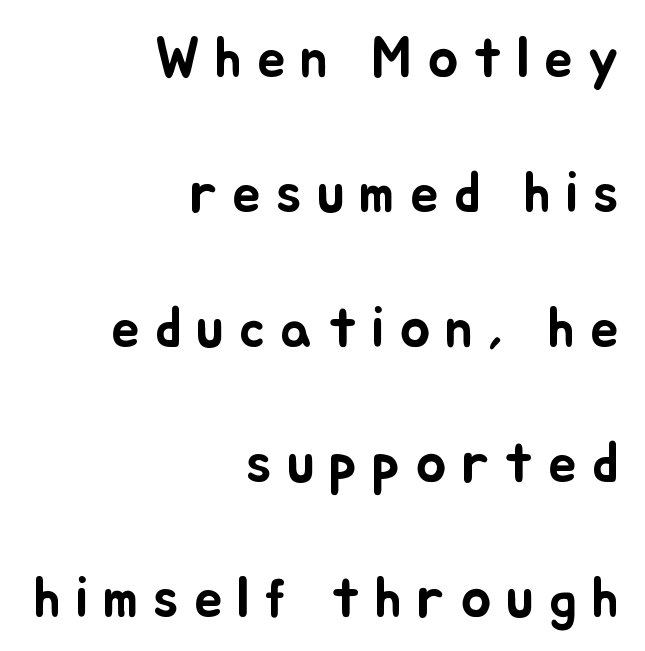
Q: Is the text italic (slanted)? A: No, it is upright.
Q: Is the text underlined? A: No.
Q: How is the paragraph aligned? A: Right-aligned.
Q: Is the spacing between letters normal or unusually wide? A: Unusually wide.
Q: Is the spacing between lines tight, normal or loose? A: Loose.
Q: Width (condensed, normal, or wide)? A: Normal.
Q: Stroke contrast? A: Low.
Q: x-height? A: Small.
Q: Monospaced? A: No.
